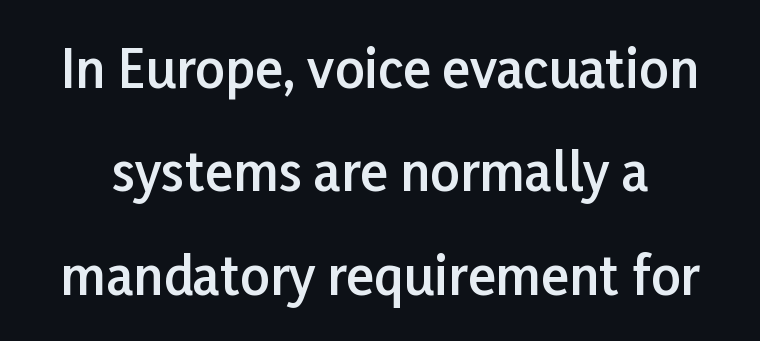
The image shows 52 px semibold sans-serif type, upright; set loose line spacing (1.99x), normal letter spacing, not underlined; low stroke contrast and a medium x-height.
